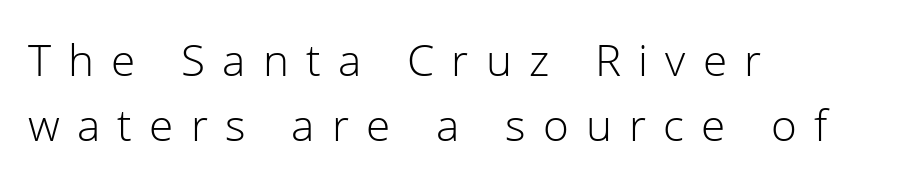
{"serif": "no", "italic": "no", "bold": "no", "weight": "light", "width": "normal", "stroke_contrast": "low", "x_height": "medium", "monospaced": "no", "underline": "no", "align": "left", "line_spacing": "normal", "line_spacing_ratio": 1.47, "letter_spacing": "wide", "letter_spacing_em": 0.39, "glyph_px": 44}
